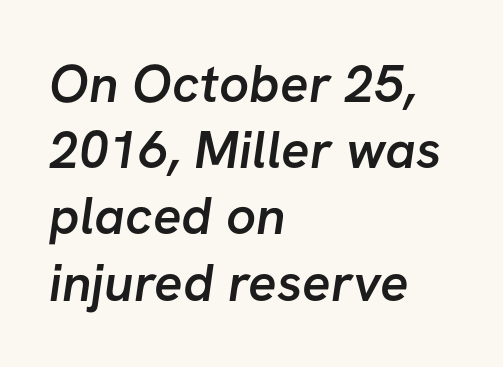
{"serif": "no", "bold": "semi", "weight": "semibold", "width": "normal", "stroke_contrast": "low", "x_height": "medium", "monospaced": "no", "underline": "no", "align": "left", "line_spacing": "normal", "line_spacing_ratio": 1.25, "letter_spacing": "normal", "letter_spacing_em": 0.0, "glyph_px": 53}
